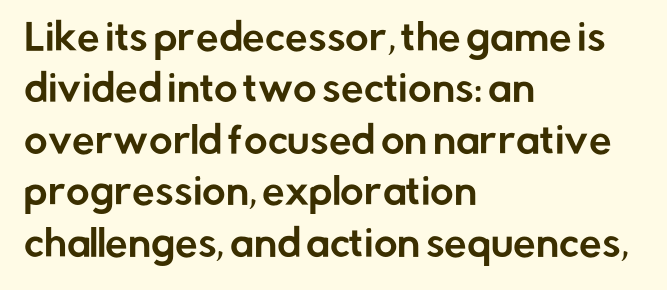
The image shows 36 px sans-serif type, upright; set left-aligned, normal line spacing (1.43x), normal letter spacing, not underlined; low stroke contrast and a medium x-height.
